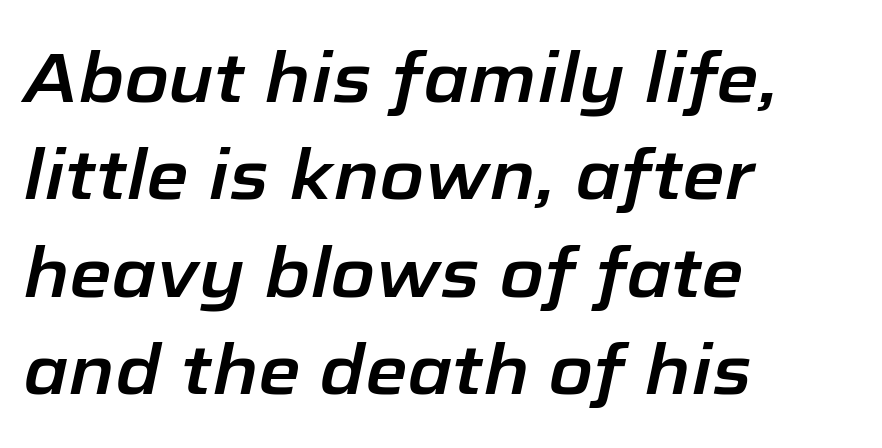
One glance says typical: line gaps are just what's usual. Glyph-to-glyph distance matches everyday printed text. Characters are canted at an angle relative to the baseline's perpendicular. Line beginnings align vertically; line endings do not. Each letter keeps its own natural width here, so spacing adapts to shape.
